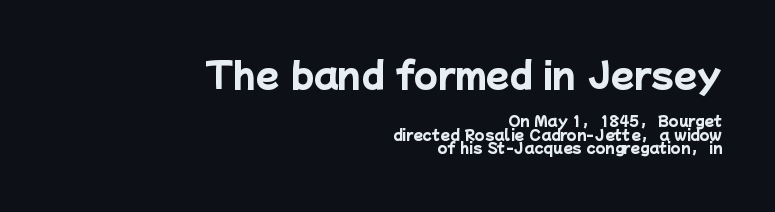
The image shows 34 px heavy sans-serif type; set right-aligned, tight line spacing (0.95x), normal letter spacing, not underlined; the first (top) block is 2.43x larger; low stroke contrast and a medium x-height.
